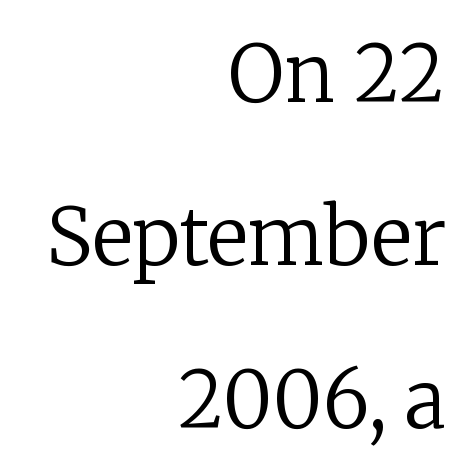
Q: Is the text bold? A: No.
Q: Is the text italic (slanted)? A: No, it is upright.
Q: Is the typeface a serif or a sans-serif typeface? A: Serif.
Q: Is the text underlined? A: No.
Q: How is the paragraph aligned? A: Right-aligned.
Q: Is the spacing between letters normal or unusually wide? A: Normal.
Q: Is the spacing between lines tight, normal or loose? A: Loose.
Q: Width (condensed, normal, or wide)? A: Normal.
Q: Stroke contrast? A: Low.
Q: x-height? A: Medium.
Q: Monospaced? A: No.
